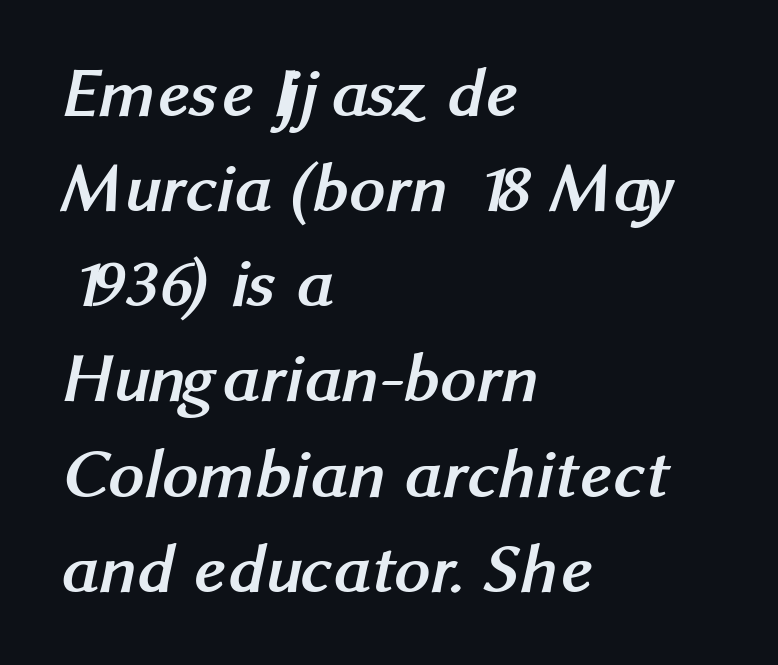
Short and long lines alike share a common starting point at left. Descender tails drop into unmarked territory. This sample has the flowing, uneven cadence of proportional lettering. The block of text has a typical density, with ordinary space between rows. The passage shown is emphatically bold.
